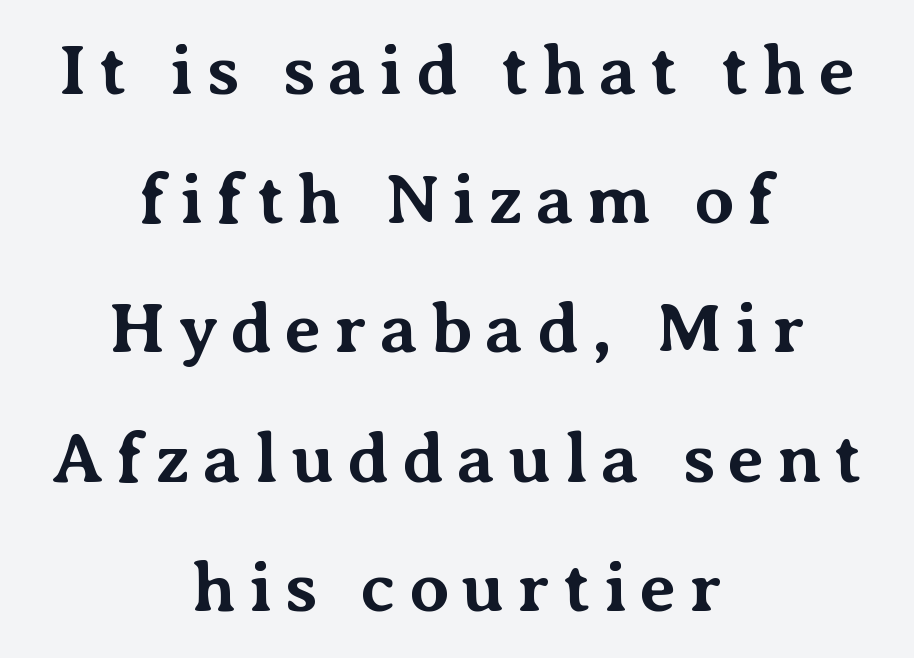
The image shows 71 px bold serif type, upright; set centered, line spacing 1.82x, not underlined; medium stroke contrast and a medium x-height.
